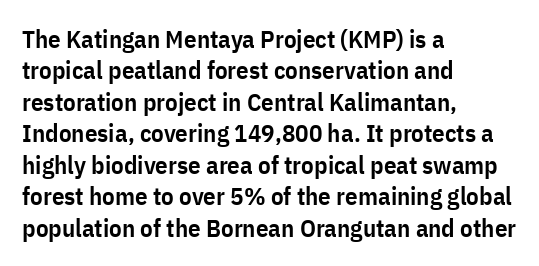
Q: Is the text bold? A: Semi-bold.
Q: Is the text italic (slanted)? A: No, it is upright.
Q: Is the text underlined? A: No.
Q: How is the paragraph aligned? A: Left-aligned.
Q: Is the spacing between letters normal or unusually wide? A: Normal.
Q: Is the spacing between lines tight, normal or loose? A: Normal.
